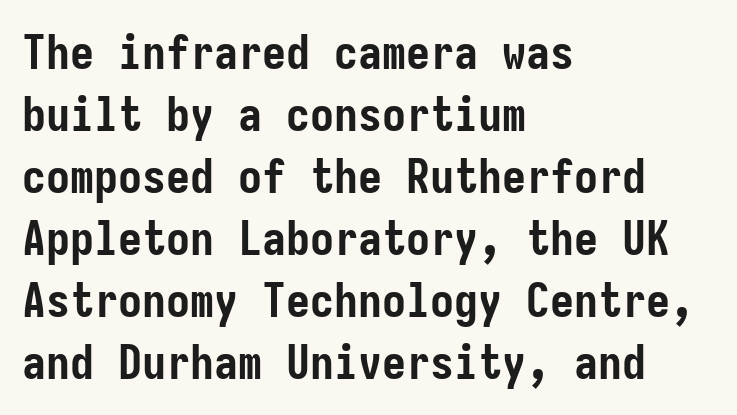
The image shows 48 px semibold, condensed sans-serif type, upright; set left-aligned, normal line spacing (1.29x), normal letter spacing, not underlined; low stroke contrast and a medium x-height.
